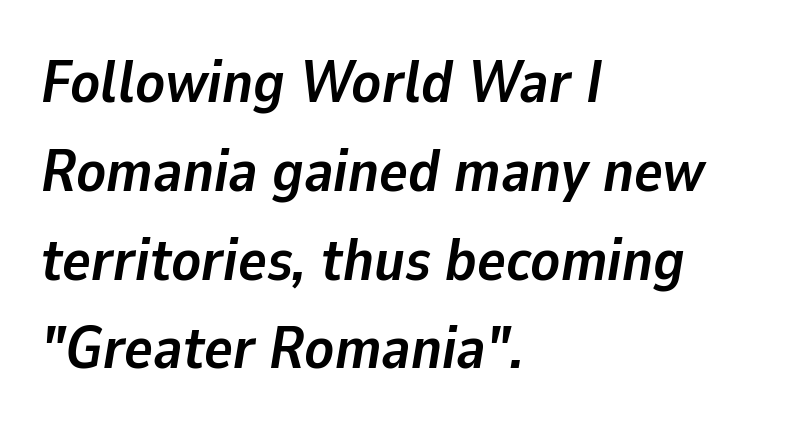
The image shows 60 px semibold type, italic (leaning right); set left-aligned, normal line spacing (1.48x), normal letter spacing, not underlined; low stroke contrast and a medium x-height.
